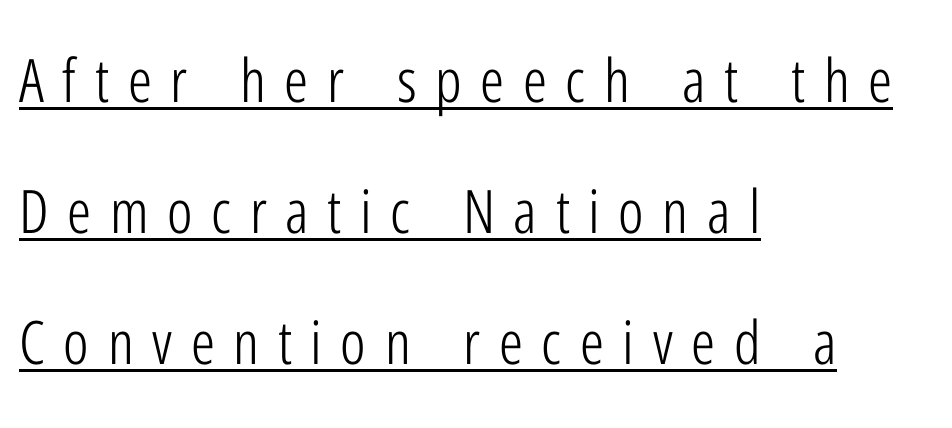
{"serif": "no", "italic": "no", "bold": "no", "weight": "light", "width": "condensed", "stroke_contrast": "low", "x_height": "medium", "monospaced": "no", "underline": "yes", "align": "left", "line_spacing": "loose", "line_spacing_ratio": 2.18, "letter_spacing": "wide", "letter_spacing_em": 0.31, "glyph_px": 60}
